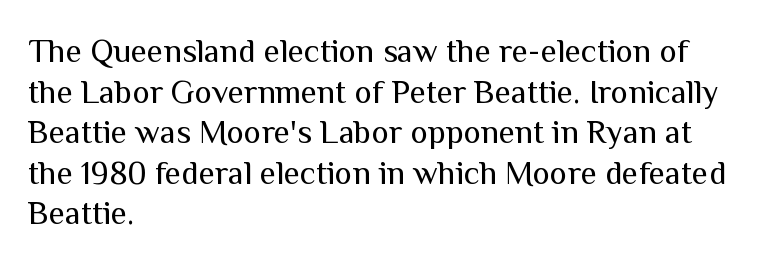
Q: Is the text bold? A: No.
Q: Is the text italic (slanted)? A: No, it is upright.
Q: Is the typeface a serif or a sans-serif typeface? A: Sans-serif.
Q: Is the text underlined? A: No.
Q: How is the paragraph aligned? A: Left-aligned.
Q: Is the spacing between letters normal or unusually wide? A: Normal.
Q: Width (condensed, normal, or wide)? A: Normal.
Q: Stroke contrast? A: Medium.
Q: x-height? A: Medium.
Q: Monospaced? A: No.
